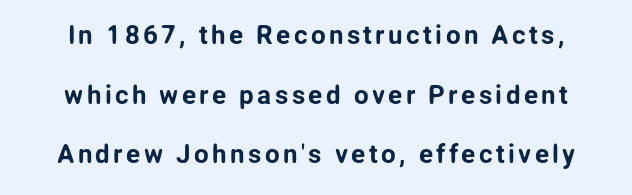
Q: Is the text italic (slanted)? A: No, it is upright.
Q: Is the text underlined? A: No.
Q: Is the spacing between lines tight, normal or loose? A: Loose.
